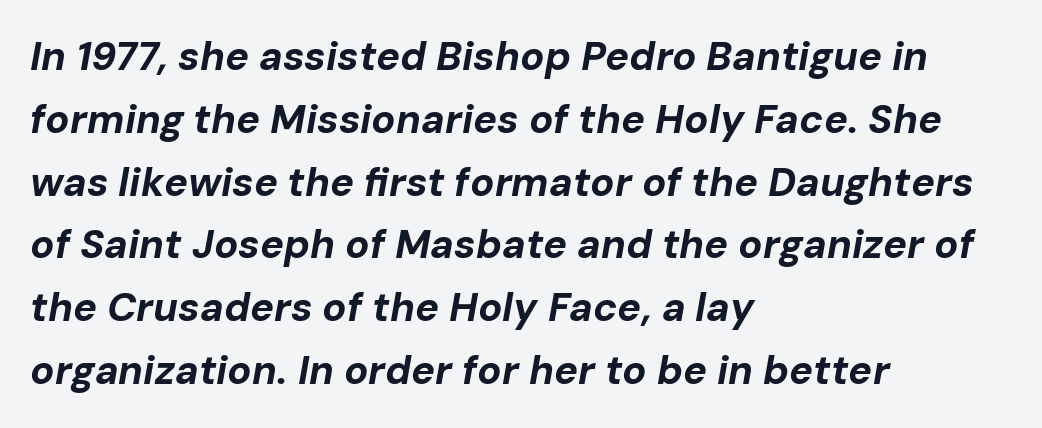
{"italic": "yes", "lean": "right", "slant_degrees": 10, "bold": "yes", "weight": "bold", "width": "normal", "stroke_contrast": "low", "x_height": "medium", "monospaced": "no", "underline": "no", "align": "left", "line_spacing": "normal", "line_spacing_ratio": 1.57, "letter_spacing": "normal", "letter_spacing_em": 0.0, "glyph_px": 40}
